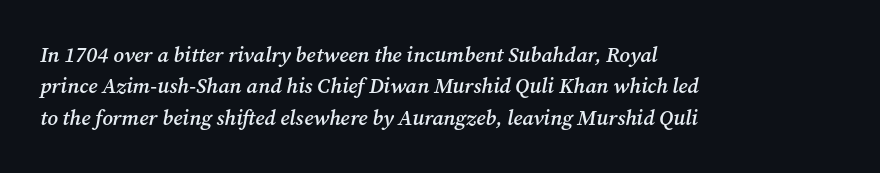
The image shows 21 px text type, italic (leaning right); set left-aligned, normal line spacing (1.5x), normal letter spacing, not underlined.
